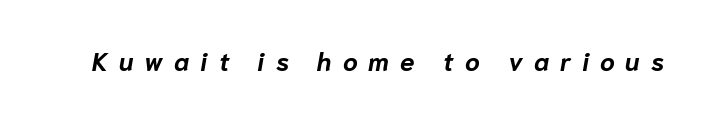
The gaps between neighbouring characters are conspicuously large. The gap between lines stays unmarked. What weight is shown? A full bold with thick strokes. You can tell it's italic because the verticals aren't actually vertical.
